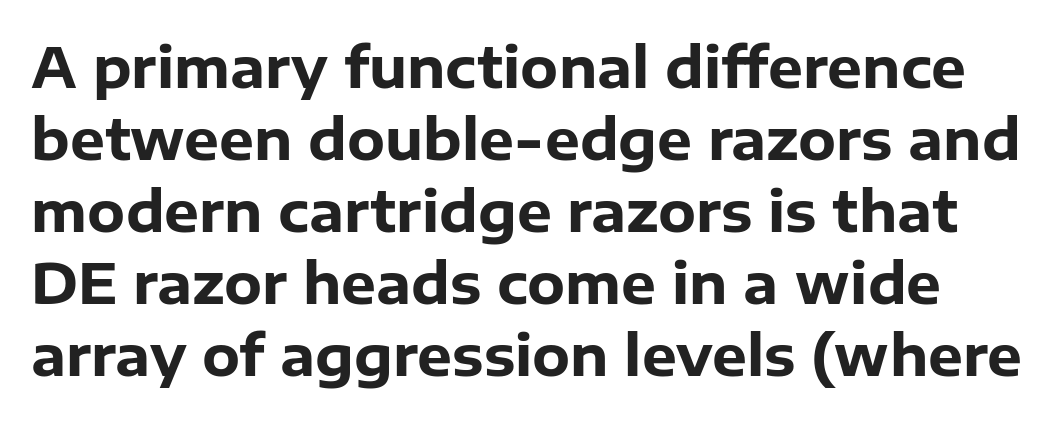
{"serif": "no", "italic": "no", "bold": "yes", "weight": "heavy", "width": "normal", "stroke_contrast": "low", "x_height": "medium", "monospaced": "no", "underline": "no", "line_spacing": "normal", "line_spacing_ratio": 1.31, "letter_spacing": "normal", "letter_spacing_em": 0.0, "glyph_px": 55}
